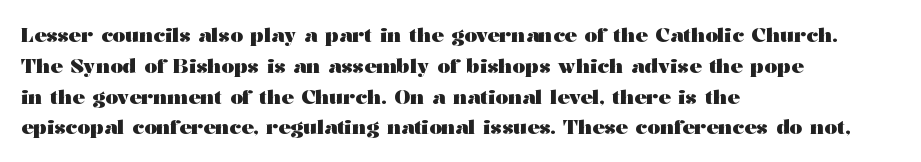
The image shows 20 px bold type, upright; set left-aligned, normal line spacing (1.54x), normal letter spacing, not underlined.
